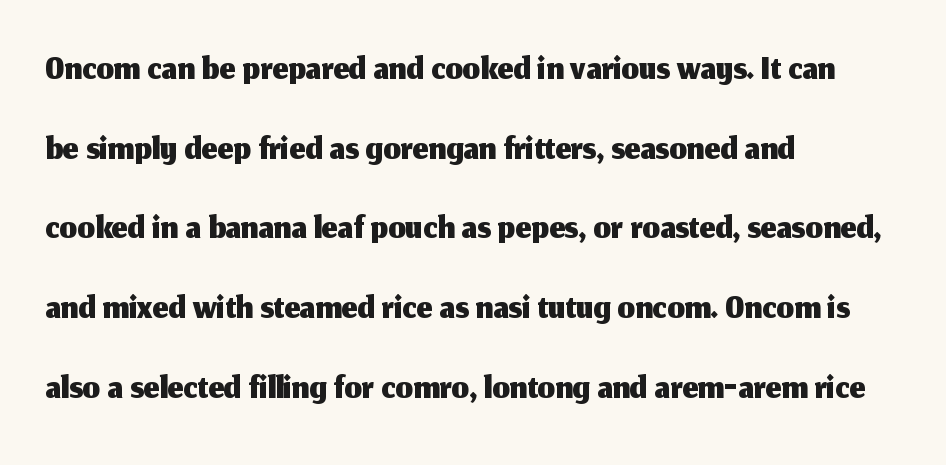
{"serif": "no", "italic": "no", "width": "normal", "stroke_contrast": "medium", "x_height": "medium", "monospaced": "no", "underline": "no", "align": "left", "line_spacing": "normal", "line_spacing_ratio": 1.45, "letter_spacing": "normal", "letter_spacing_em": 0.0, "glyph_px": 55}
